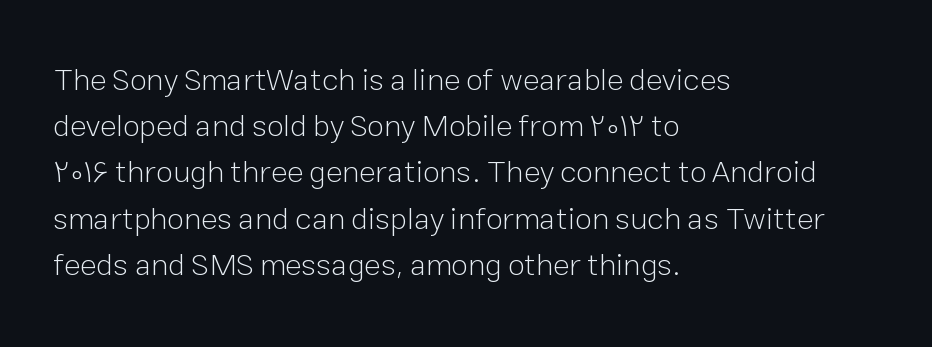
The image shows 31 px light sans-serif type, upright; set left-aligned, normal line spacing (1.49x), normal letter spacing, not underlined; low stroke contrast and a medium x-height.
